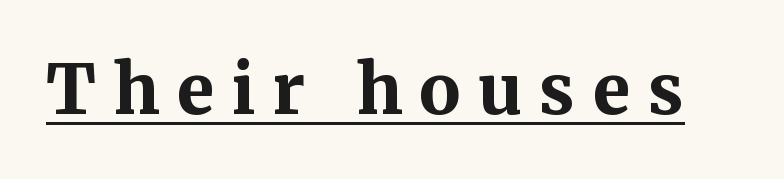
The letters are spread apart with noticeably loose tracking. Posture: vertical. The strokes are fattened all the way to bold. The words here are underlined. To sum up the face: it has serifs.
